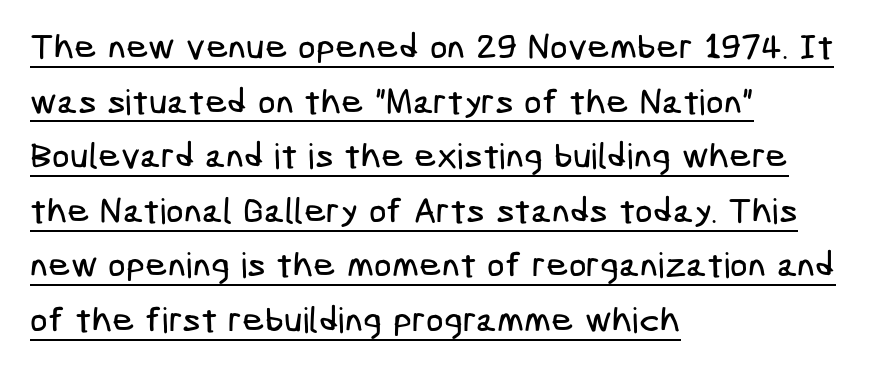
Whoever set this chose a conventional vertical rhythm. A baseline rule has been typeset under these characters. The type family on display is of the sans-serif kind. The horizontal fit of the characters is conventional and even. Horizontally, the lines are justified to the leading edge only.
